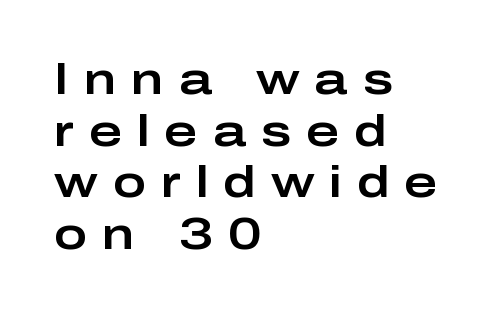
The image shows 45 px wide sans-serif type, upright; set left-aligned, tight line spacing (1.15x), unusually wide letter spacing (+0.33 em), not underlined; low stroke contrast and a medium x-height.
